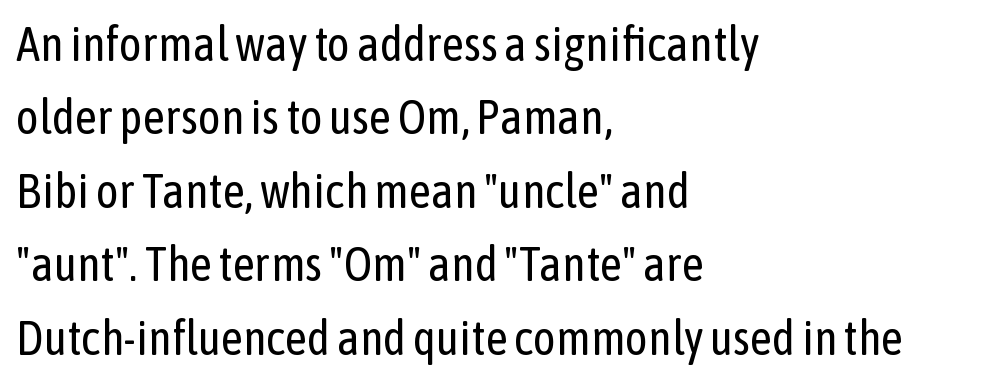
Q: Is the text bold? A: No.
Q: Is the text italic (slanted)? A: No, it is upright.
Q: Is the typeface a serif or a sans-serif typeface? A: Sans-serif.
Q: Is the text underlined? A: No.
Q: How is the paragraph aligned? A: Left-aligned.
Q: Is the spacing between letters normal or unusually wide? A: Normal.
Q: Is the spacing between lines tight, normal or loose? A: Normal.
Q: Width (condensed, normal, or wide)? A: Condensed.
Q: Stroke contrast? A: Low.
Q: x-height? A: Medium.
Q: Monospaced? A: No.
